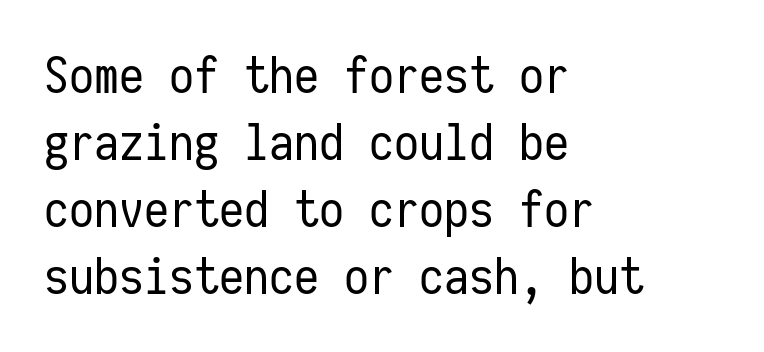
Q: Is the text bold? A: No.
Q: Is the text italic (slanted)? A: No, it is upright.
Q: Is the typeface a serif or a sans-serif typeface? A: Sans-serif.
Q: Is the text underlined? A: No.
Q: How is the paragraph aligned? A: Left-aligned.
Q: Is the spacing between letters normal or unusually wide? A: Normal.
Q: Is the spacing between lines tight, normal or loose? A: Normal.
Q: Width (condensed, normal, or wide)? A: Condensed.
Q: Stroke contrast? A: Low.
Q: x-height? A: Medium.
Q: Monospaced? A: Yes.
